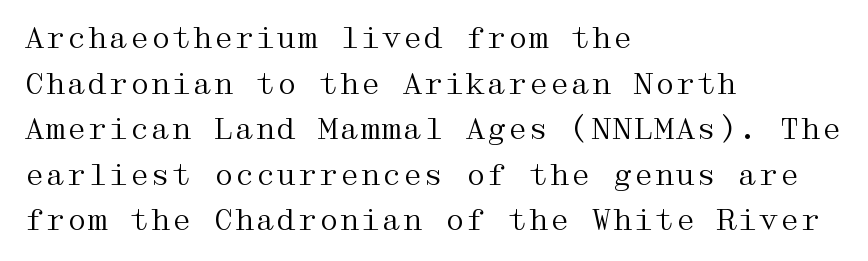
This sample uses a serif face. A classic flush-left, rag-right setting is used for this passage. The line-height multiplier appears to be the usual default. Unbolded letterforms with no extra heft. Each word holds together tightly as a unit, with standard inter-letter gaps.
